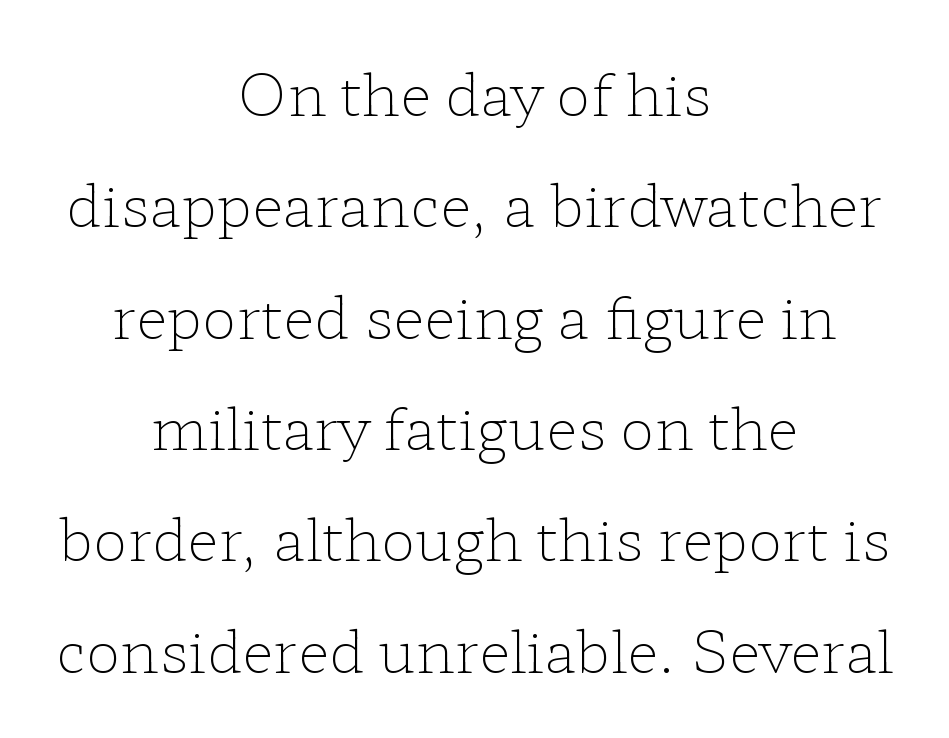
Q: Is the text bold? A: No.
Q: Is the text italic (slanted)? A: No, it is upright.
Q: Is the typeface a serif or a sans-serif typeface? A: Serif.
Q: Is the text underlined? A: No.
Q: How is the paragraph aligned? A: Centered.
Q: Is the spacing between letters normal or unusually wide? A: Normal.
Q: Is the spacing between lines tight, normal or loose? A: Loose.
Q: Width (condensed, normal, or wide)? A: Wide.
Q: Stroke contrast? A: Low.
Q: x-height? A: Medium.
Q: Monospaced? A: No.
